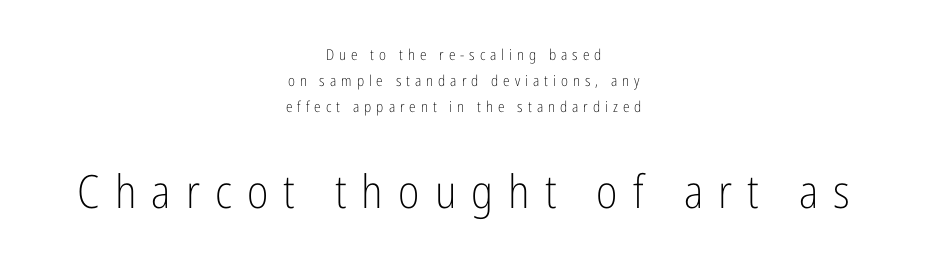
You get the small type first, then a jump to larger type. Serifs: no, the terminals of the letterforms are clean. These lines are rendered in a variable-pitch font. Upright lettering throughout. Heaviness? Minimal to ordinary, like unemphasized prose.
